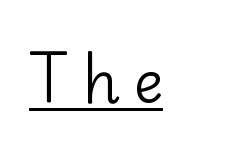
Posture: upright roman. Observe the absence of serifs on each vertical stroke in this sample. This rendering widens character spacing well past its baseline value. A quiet, ordinary-to-light weight characterises the typeface.
